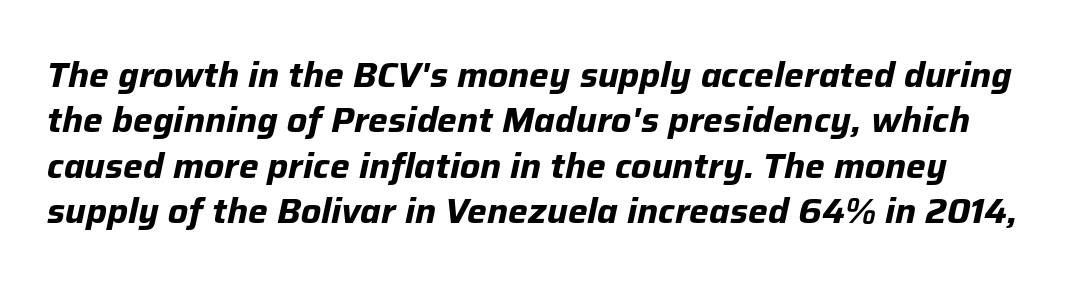
{"italic": "yes", "lean": "right", "slant_degrees": 12, "bold": "yes", "weight": "bold", "width": "normal", "stroke_contrast": "low", "x_height": "medium", "monospaced": "no", "underline": "no", "line_spacing": "normal", "line_spacing_ratio": 1.3, "letter_spacing": "normal", "letter_spacing_em": 0.0, "glyph_px": 35}
